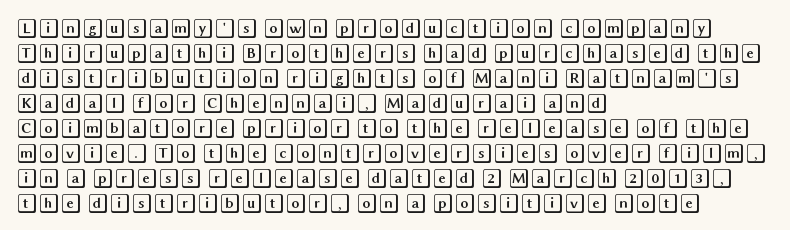
The space between consecutive lines is moderate. The area under the type is left untouched. The letters sit at their default tracking, neither squeezed nor spread. If you drew a line through each stem, it would be perfectly vertical. This rendering uses left alignment, leaving the right contour irregular.
